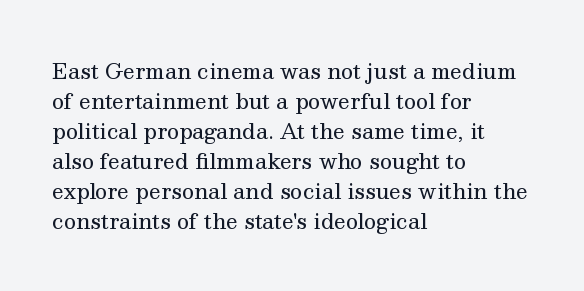
Q: Is the text bold? A: No.
Q: Is the text italic (slanted)? A: No, it is upright.
Q: Is the text underlined? A: No.
Q: How is the paragraph aligned? A: Left-aligned.
Q: Is the spacing between letters normal or unusually wide? A: Normal.
Q: Is the spacing between lines tight, normal or loose? A: Normal.
